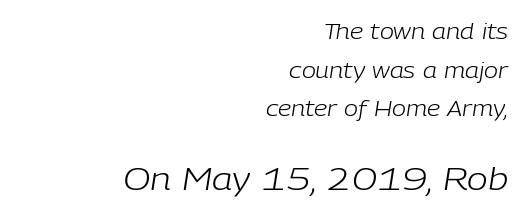
Decoration check: the copy has no underline. On a weight scale, this lands at 450 or below. These lines were composed using italics. Inter-character spacing is left at the font's built-in metrics. The later block is typeset at a bigger size than the earlier block.
